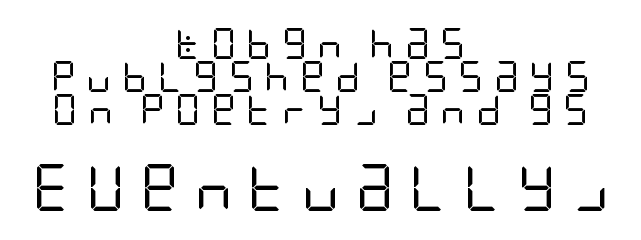
The image shows 47 px regular-weight, condensed sans-serif type, upright; set centered, tight line spacing (1.06x), unusually wide letter spacing (+0.33 em), not underlined; the second (bottom) block is 1.52x larger; low stroke contrast and a large x-height.
